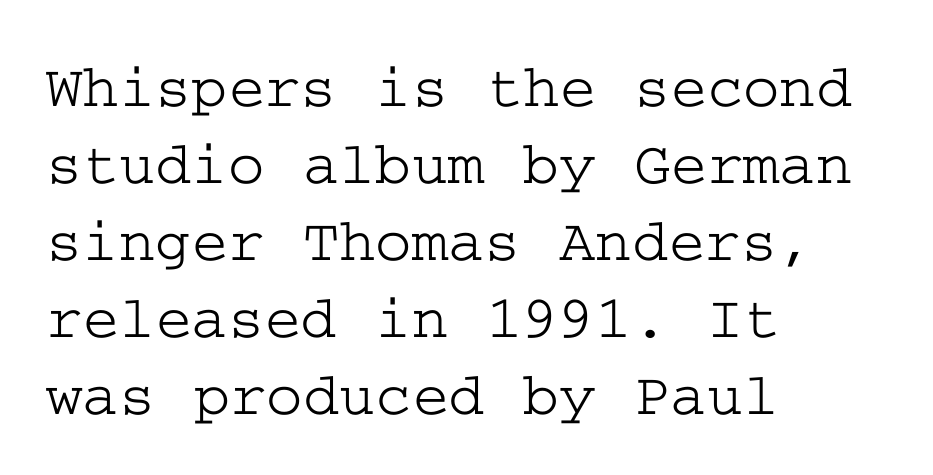
The image shows 62 px wide serif type, upright; set left-aligned, line spacing 1.24x, normal letter spacing, not underlined; low stroke contrast and a medium x-height.
